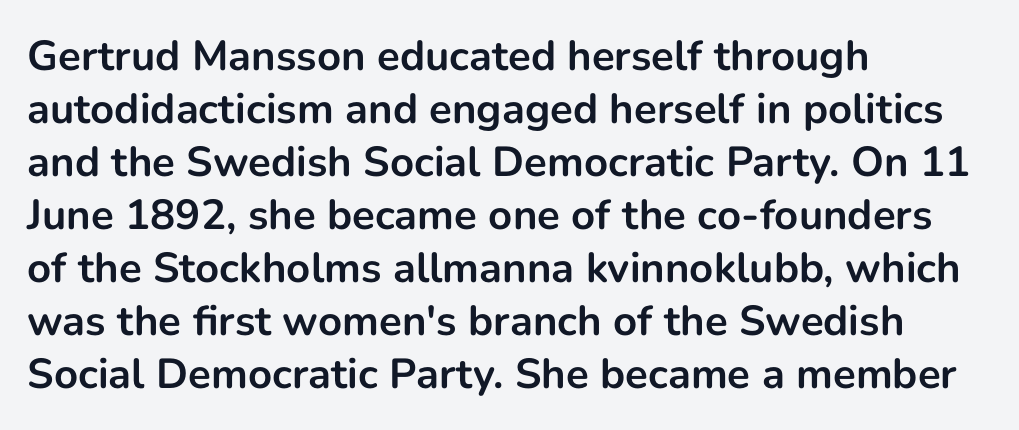
If you measured baseline to baseline, you'd find a middling distance. Do the characters align in a grid? No, the font is proportional. The characters display no serif detailing; their extremities are plain. No italicization has been applied; the sample stays upright.
